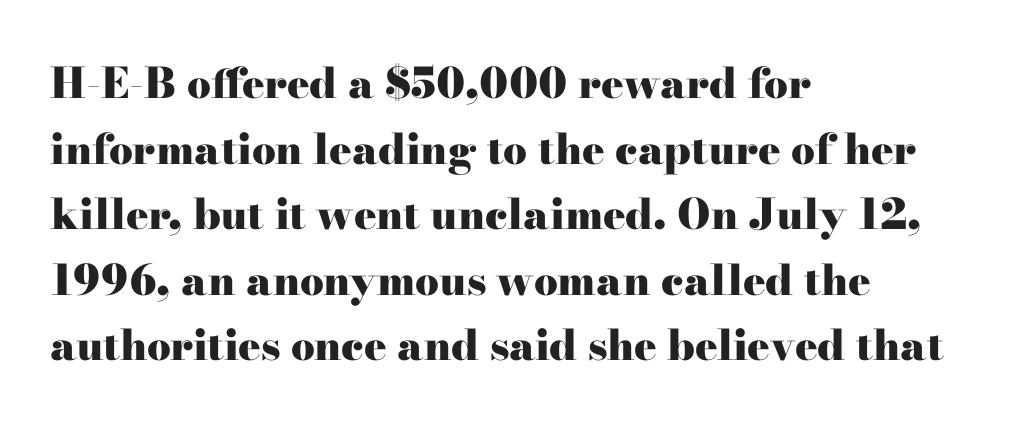
The image shows 42 px heavy, wide serif type, upright; set left-aligned, normal line spacing (1.56x), normal letter spacing, not underlined; high stroke contrast and a small x-height.
